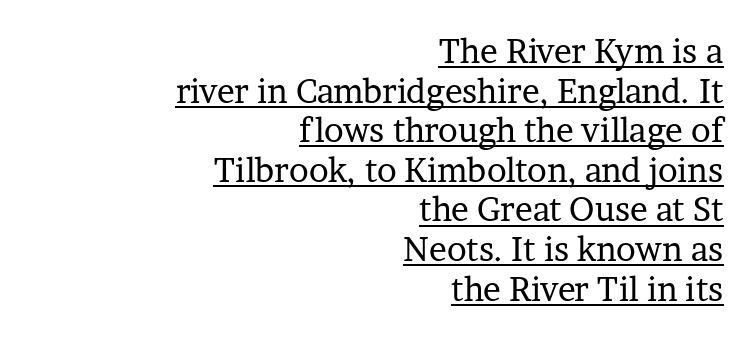
Q: Is the text bold? A: No.
Q: Is the text italic (slanted)? A: No, it is upright.
Q: Is the typeface a serif or a sans-serif typeface? A: Serif.
Q: Is the text underlined? A: Yes.
Q: How is the paragraph aligned? A: Right-aligned.
Q: Is the spacing between letters normal or unusually wide? A: Normal.
Q: Width (condensed, normal, or wide)? A: Normal.
Q: Stroke contrast? A: Low.
Q: x-height? A: Medium.
Q: Monospaced? A: No.
